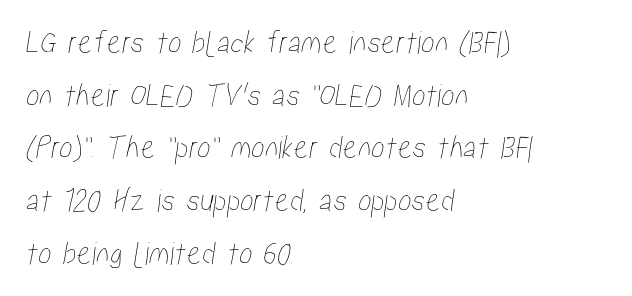
The rendering uses natural spacing where letterforms have individual widths. Caption: multi-line text, flush left, ragged right. The passage shown stacks its lines at a standard gap. How are the letters spaced? Ordinarily, with no added tracking. Plain, unruled lines of type.
